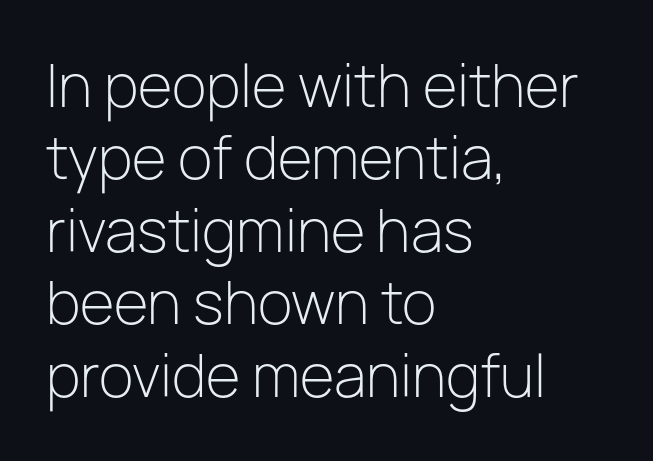
{"serif": "no", "italic": "no", "bold": "no", "weight": "light", "width": "normal", "stroke_contrast": "low", "x_height": "medium", "monospaced": "no", "underline": "no", "align": "left", "line_spacing": "normal", "line_spacing_ratio": 1.27, "letter_spacing": "normal", "letter_spacing_em": 0.0, "glyph_px": 57}
